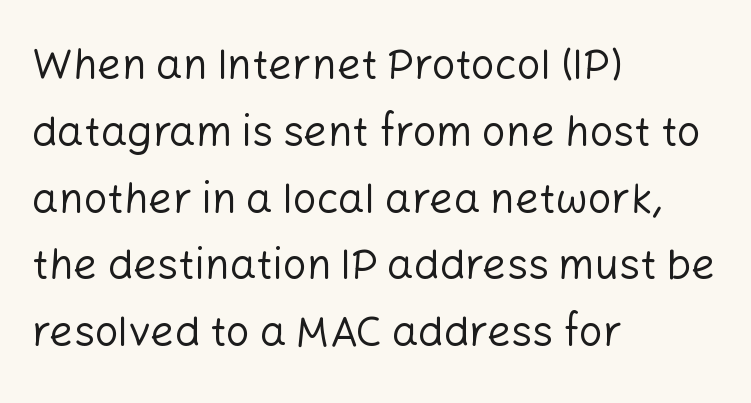
Q: Is the text bold? A: No.
Q: Is the text italic (slanted)? A: No, it is upright.
Q: Is the typeface a serif or a sans-serif typeface? A: Sans-serif.
Q: Is the text underlined? A: No.
Q: How is the paragraph aligned? A: Left-aligned.
Q: Is the spacing between letters normal or unusually wide? A: Normal.
Q: Is the spacing between lines tight, normal or loose? A: Normal.
Q: Width (condensed, normal, or wide)? A: Normal.
Q: Stroke contrast? A: Low.
Q: x-height? A: Medium.
Q: Monospaced? A: No.
